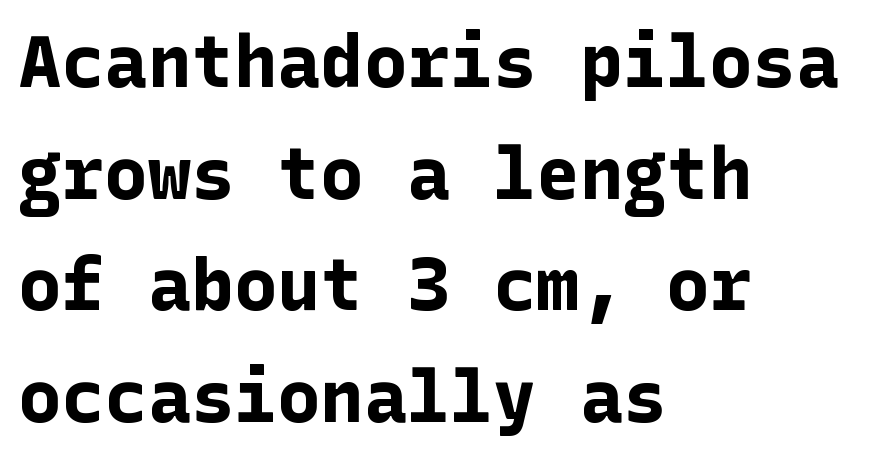
These words are printed bold, with thick strokes throughout. To sum up the face: it is a sans, with no serifs. Tracking here is standard; glyphs follow each other at the usual distance. The lines are quadded left. Rendered with straight, roman letterforms. Reading down the column, the eye jumps a familiar distance to each next line.
